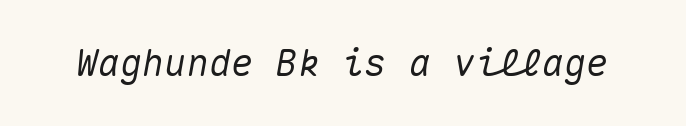
The image shows 37 px text type, italic (leaning right), monospaced; set normal letter spacing, not underlined; medium stroke contrast and a medium x-height.
